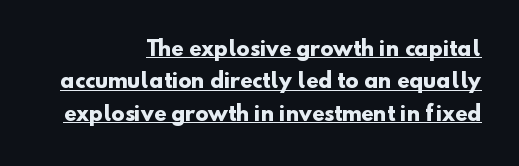
Chunky letters — that's bold for sure. Honestly, the row spacing looks completely unremarkable. Each line of the rendering has a horizontal stroke beneath the glyphs. Compared with typical body copy, the letter spacing here is the same. The typesetter chose a ragged-left arrangement here.
